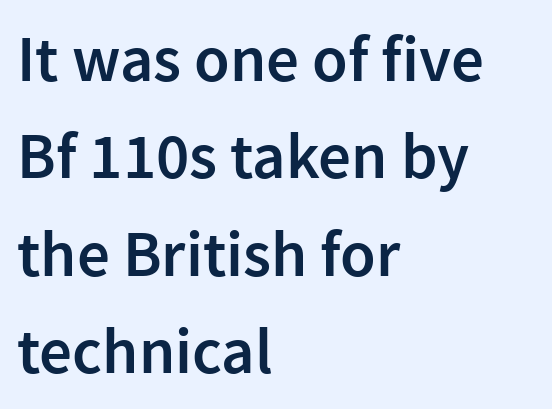
Students, note that the glyphs here touch the page at normal intervals. Typographically, this falls in the sans-serif category. Does the weight exceed regular? Yes, but only to semibold. The passage shown is not underscored anywhere. A normal amount of white space separates one row of letters from the next.
